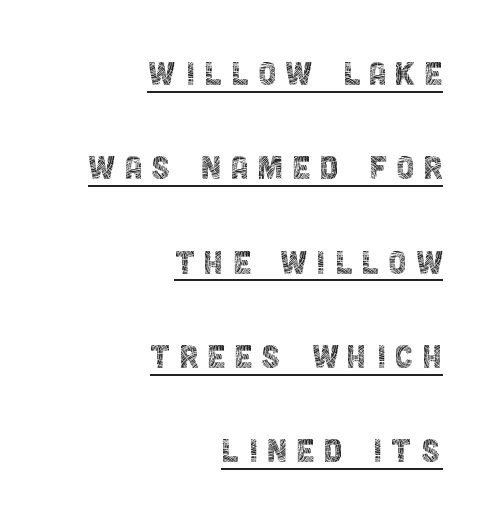
{"serif": "no", "italic": "no", "bold": "no", "weight": "thin", "width": "condensed", "x_height": "large", "monospaced": "no", "underline": "yes", "align": "right", "line_spacing": "loose", "line_spacing_ratio": 2.3, "letter_spacing": "wide", "letter_spacing_em": 0.22, "glyph_px": 41}
